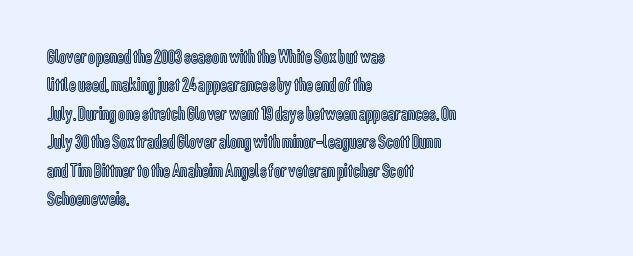
{"italic": "no", "underline": "no", "align": "left", "line_spacing": "normal", "line_spacing_ratio": 1.42, "letter_spacing": "normal", "letter_spacing_em": 0.0, "glyph_px": 20}
